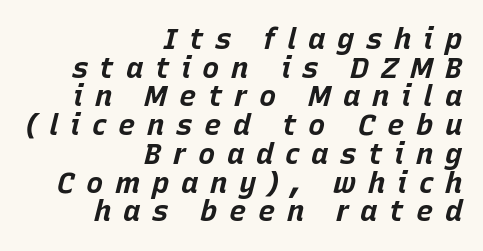
{"italic": "yes", "lean": "right", "slant_degrees": 15, "bold": "yes", "weight": "bold", "width": "normal", "stroke_contrast": "low", "x_height": "large", "monospaced": "no", "underline": "no", "align": "right", "line_spacing": "tight", "line_spacing_ratio": 0.99, "letter_spacing": "wide", "letter_spacing_em": 0.4, "glyph_px": 29}
